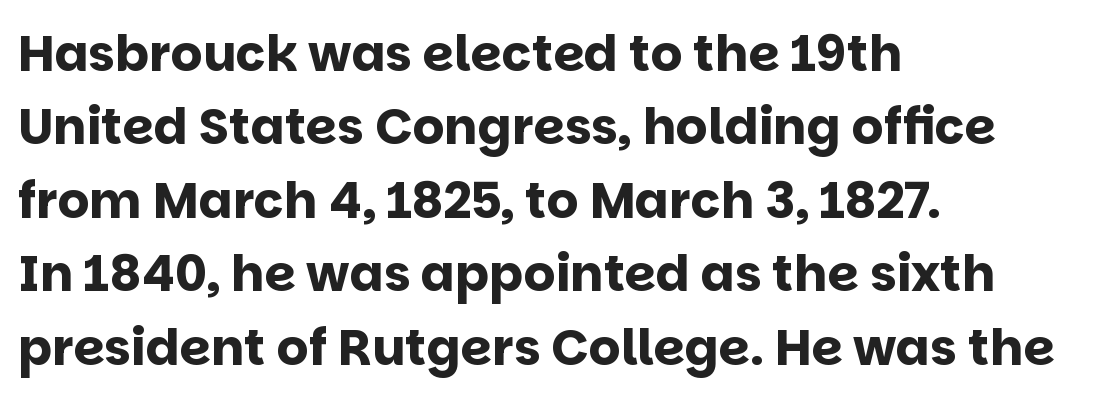
The glyphs in this specimen are sans serif. You can tell it's not italic because the verticals are truly vertical. Interline gaps are of average width in this sample. The ragged edge is on the right, which tells us the setting is flush left.
